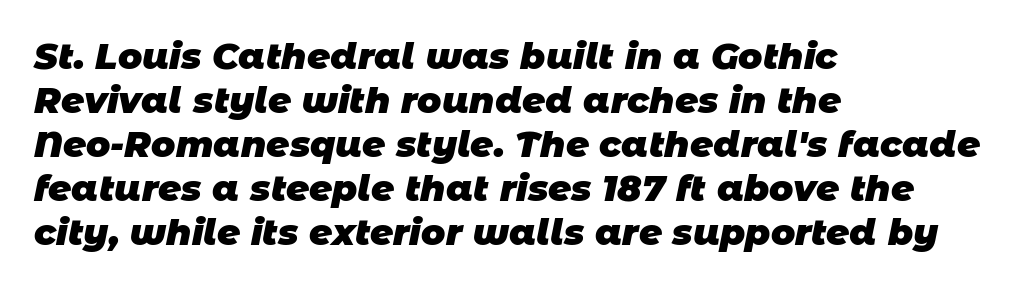
{"serif": "no", "bold": "yes", "weight": "heavy", "width": "normal", "stroke_contrast": "low", "x_height": "large", "monospaced": "no", "underline": "no", "align": "left", "line_spacing_ratio": 1.22, "letter_spacing": "normal", "letter_spacing_em": 0.0, "glyph_px": 36}
